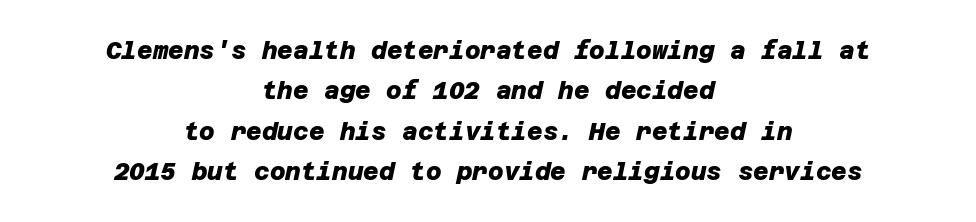
Underlining? Definitely not there. Summary of vertical rhythm: regular, with standard interline spacing. Its strokes are broad and dark, the hallmark of bold type. Glyph-to-glyph distance matches everyday printed text.
